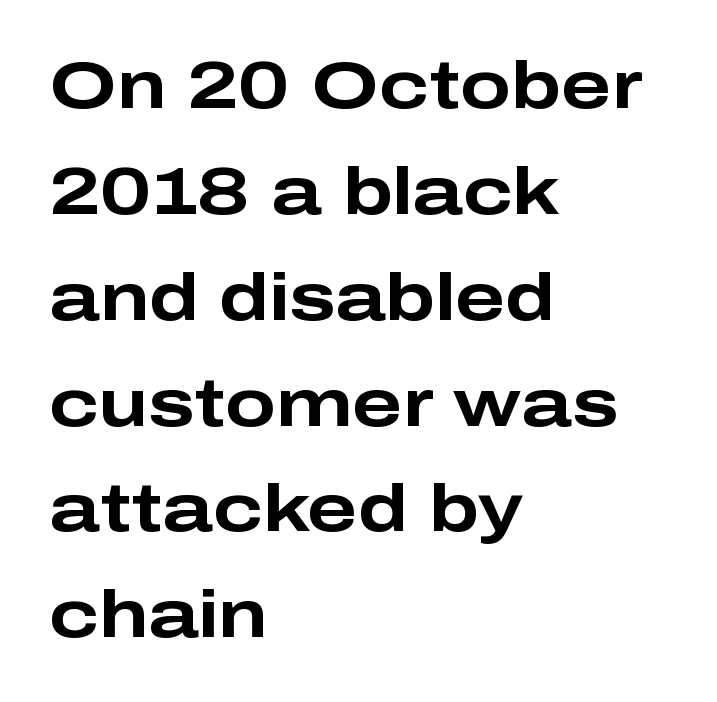
{"serif": "no", "italic": "no", "bold": "yes", "weight": "bold", "width": "wide", "stroke_contrast": "low", "x_height": "medium", "monospaced": "no", "underline": "no", "align": "left", "line_spacing": "normal", "line_spacing_ratio": 1.58, "letter_spacing": "normal", "letter_spacing_em": 0.0, "glyph_px": 67}
